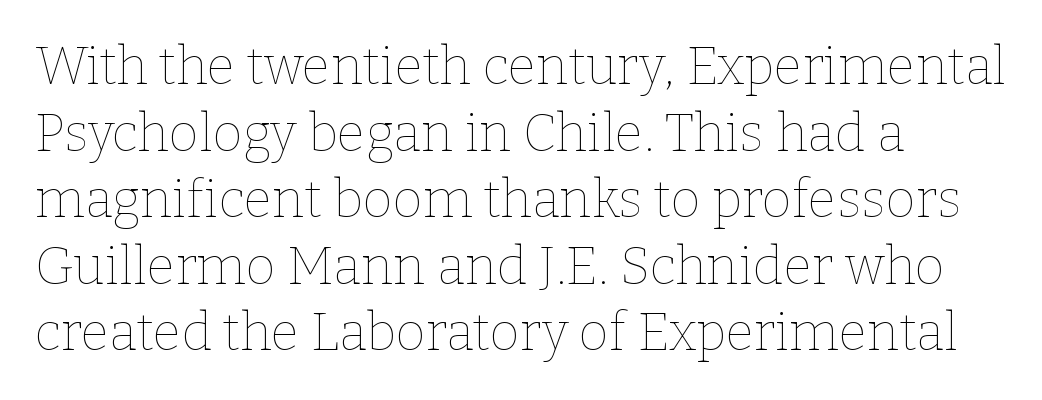
The image shows 52 px thin type, upright; set left-aligned, normal line spacing (1.28x), normal letter spacing, not underlined; low stroke contrast and a medium x-height.
